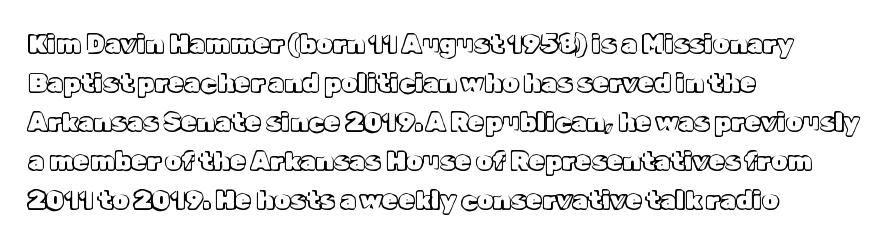
The compositor pushed each line to the left boundary. Every stem runs plumb, perpendicular to the baseline. This sample keeps an unexceptional amount of space between lines. Here the glyphs are tracked normally, forming tight word shapes. Descender tails drop into unmarked territory.
